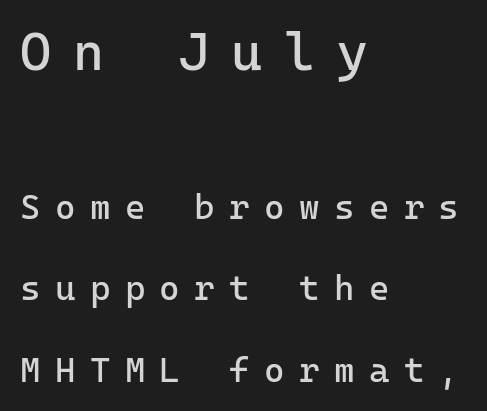
The image shows 53 px regular-weight sans-serif type, upright, monospaced; set left-aligned, loose line spacing (2.33x), unusually wide letter spacing (+0.41 em), not underlined; the first (top) block is 1.51x larger; low stroke contrast and a medium x-height.
